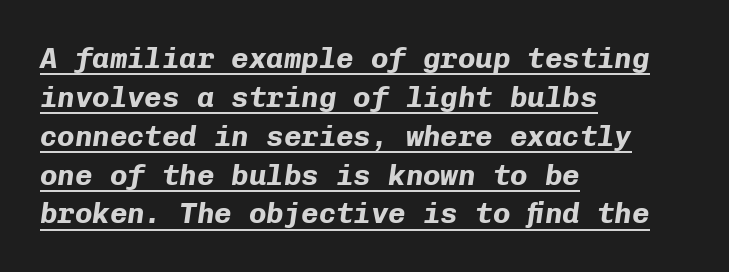
The passage shown stacks its lines at a standard gap. Looks like terminal output: every glyph gets an equal slot. The glyphs are accompanied by a horizontal stroke just below them. The font is running at its bold setting. The specimen reads as italic at a glance.
